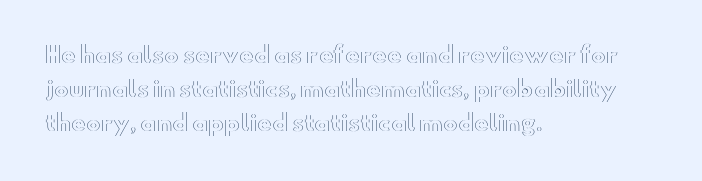
The image shows 22 px text type, upright; set left-aligned, normal line spacing (1.54x), normal letter spacing, not underlined.
